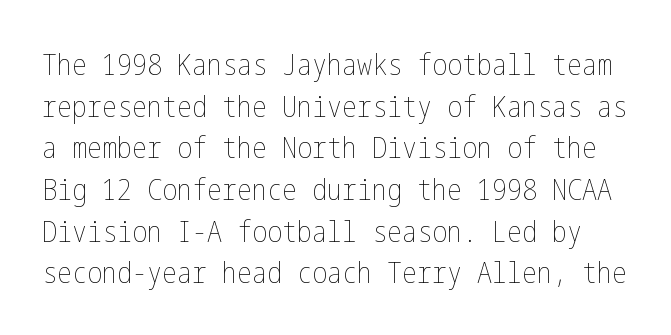
No word sits above an underline. Ordinary non-slanted type is in use. This rendering leaves character spacing at its baseline value. Notice how descenders clear the ascenders below comfortably — that's standard leading. The typesetting does not lean heavy: it is not bold.
